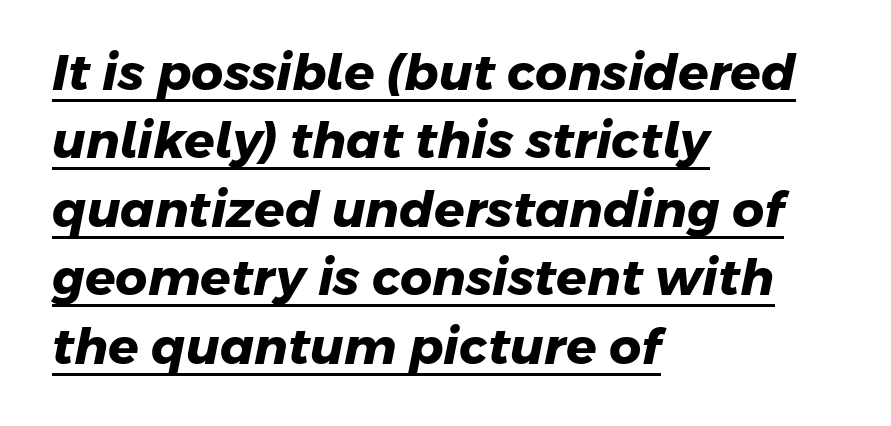
{"serif": "no", "bold": "yes", "weight": "heavy", "width": "normal", "stroke_contrast": "low", "x_height": "medium", "monospaced": "no", "underline": "yes", "align": "left", "line_spacing": "normal", "line_spacing_ratio": 1.37, "letter_spacing": "normal", "letter_spacing_em": 0.0, "glyph_px": 50}
